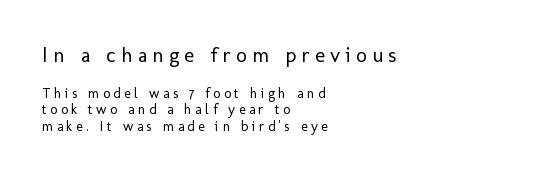
You can tell it's not italic because the verticals are truly vertical. Glyph-to-glyph distance is far greater than everyday printed text. Is the lower block the larger one? No — the upper block carries the bigger type. The zone under the glyphs is completely vacant. These lines stack with their left ends in a neat column.
